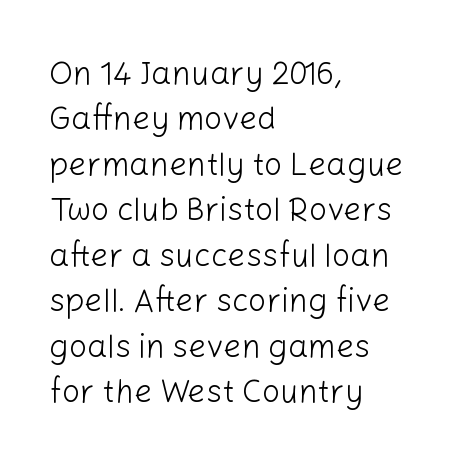
The image shows 32 px light sans-serif type, upright; set left-aligned, normal line spacing (1.42x), normal letter spacing, not underlined; low stroke contrast and a medium x-height.
